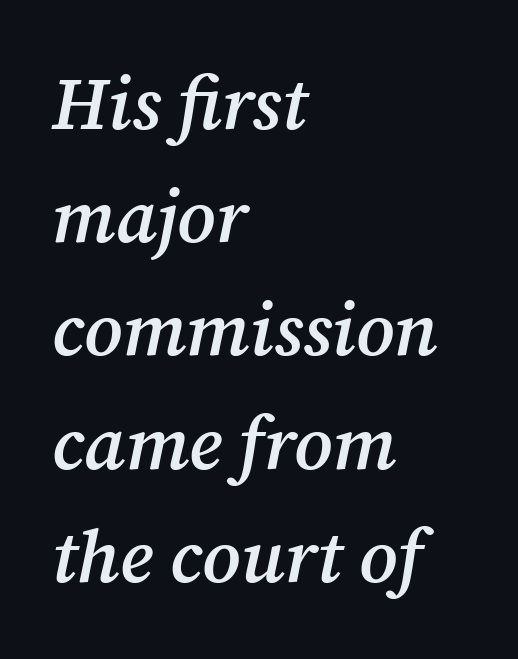
{"serif": "yes", "italic": "yes", "lean": "right", "slant_degrees": 12, "bold": "semi", "weight": "semibold", "width": "normal", "stroke_contrast": "medium", "x_height": "medium", "monospaced": "no", "underline": "no", "align": "left", "line_spacing": "normal", "line_spacing_ratio": 1.53, "letter_spacing": "normal", "letter_spacing_em": 0.0, "glyph_px": 74}
